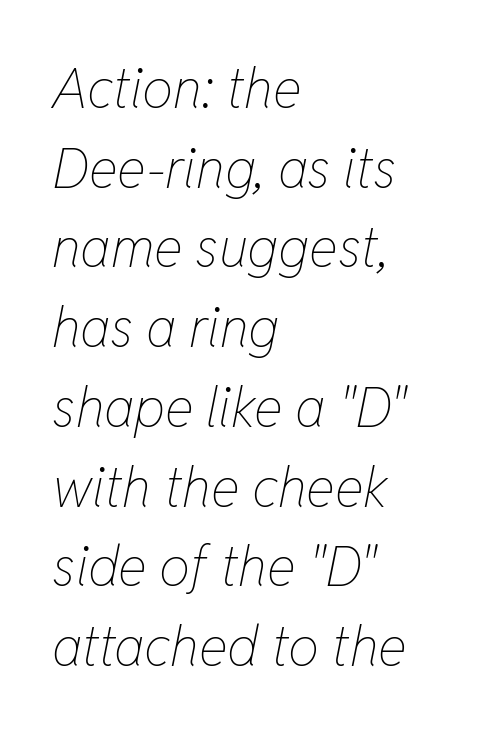
Proportional: the letters do not fall into vertical columns. Where is the straight margin? On the left. The face used here has a pronounced slope to its letters. There is no visible air inserted between adjacent glyphs. Weight: in the light-to-regular range. If you measured baseline to baseline, you'd find a middling distance.
